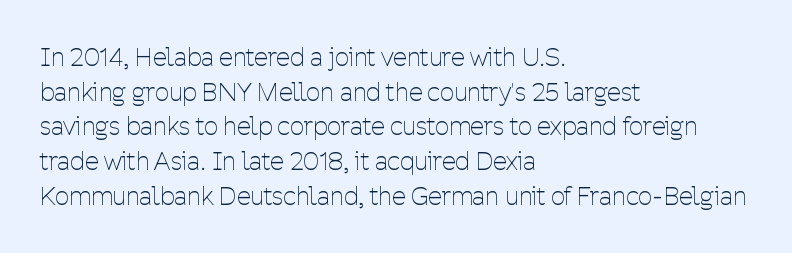
{"italic": "no", "bold": "no", "underline": "no", "align": "left", "line_spacing": "normal", "line_spacing_ratio": 1.39, "letter_spacing": "normal", "letter_spacing_em": 0.0, "glyph_px": 25}
